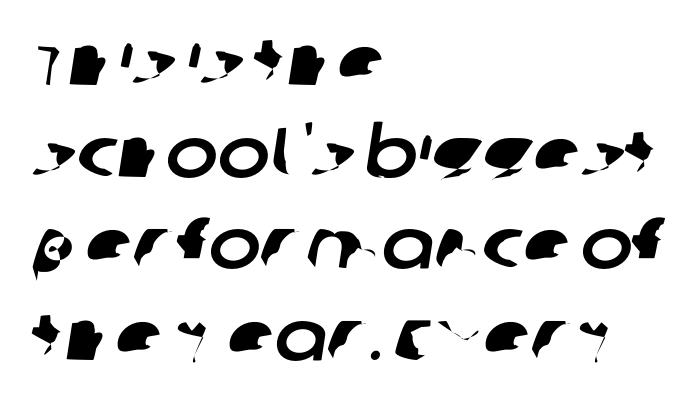
Vertically, the passage feels balanced, rows spaced as you'd expect. Characters follow at the spacing the type designer built in. The designer went with a sans here, leaving each stem footless. This sample has the flowing, uneven cadence of proportional lettering. These lines stack with their left ends in a neat column.
